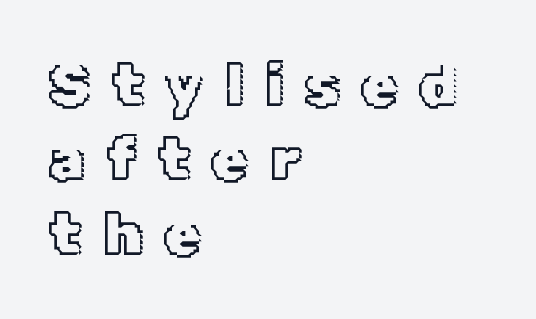
The image shows 60 px text type, upright; set left-aligned, line spacing 1.24x, unusually wide letter spacing (+0.35 em), not underlined; a medium x-height.
